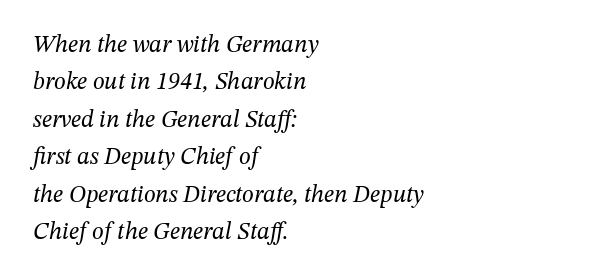
The image shows 24 px text type, italic (leaning right); set left-aligned, normal line spacing (1.56x), normal letter spacing, not underlined.
